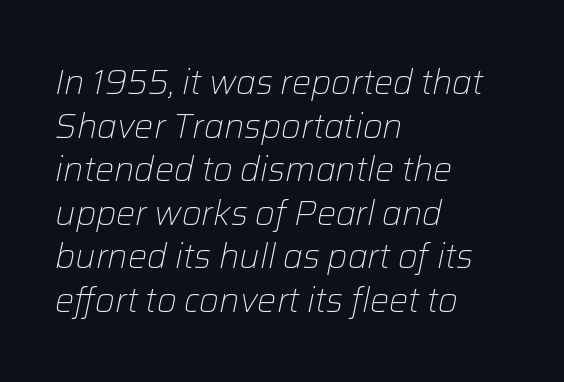
Q: Is the text bold? A: No.
Q: Is the text italic (slanted)? A: Yes, it leans right by about 12 degrees.
Q: Is the text underlined? A: No.
Q: How is the paragraph aligned? A: Left-aligned.
Q: Is the spacing between letters normal or unusually wide? A: Normal.
Q: Is the spacing between lines tight, normal or loose? A: Normal.
Q: Width (condensed, normal, or wide)? A: Normal.
Q: Stroke contrast? A: Low.
Q: x-height? A: Medium.
Q: Monospaced? A: No.
